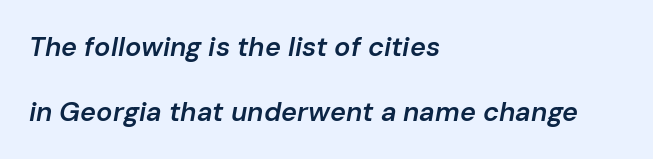
The passage shown has conventional tracking throughout. A typesetter would mark this as italic. Is the type bold? Partly — it's a semibold, heavier than regular but not fully bold. Alignment: flush left. The baseline area is clear.
